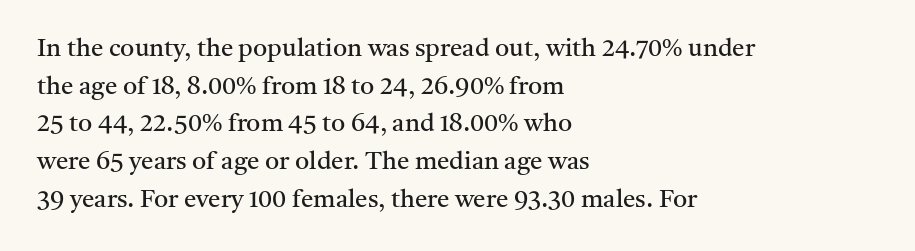
The face used here is rendered with its standard letterfit. Just letters on the line, the space beneath them empty. Caption: face not bold, strokes unweighted. Line spacing here is normal.
